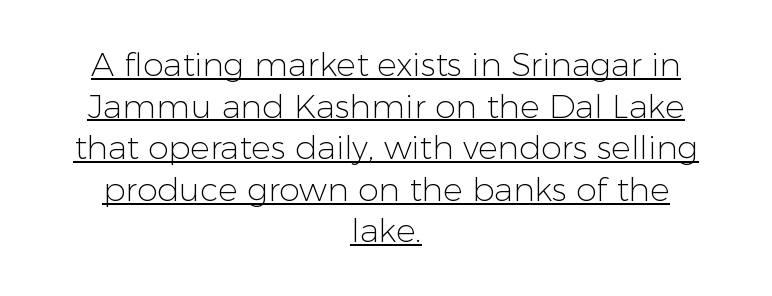
{"serif": "no", "italic": "no", "bold": "no", "weight": "light", "width": "normal", "stroke_contrast": "low", "x_height": "medium", "monospaced": "no", "underline": "yes", "align": "center", "line_spacing": "normal", "line_spacing_ratio": 1.26, "letter_spacing": "normal", "letter_spacing_em": 0.0, "glyph_px": 33}
